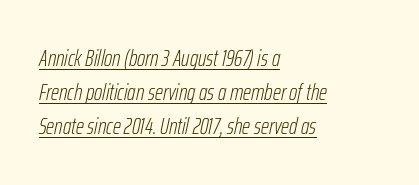
The image shows 23 px text type, italic (leaning right); set left-aligned, normal line spacing (1.48x), normal letter spacing, underlined.
